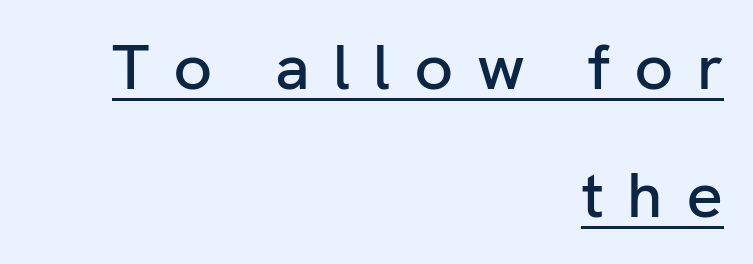
Q: Is the text italic (slanted)? A: No, it is upright.
Q: Is the typeface a serif or a sans-serif typeface? A: Sans-serif.
Q: Is the text underlined? A: Yes.
Q: How is the paragraph aligned? A: Right-aligned.
Q: Is the spacing between letters normal or unusually wide? A: Unusually wide.
Q: Is the spacing between lines tight, normal or loose? A: Loose.
Q: Width (condensed, normal, or wide)? A: Normal.
Q: Stroke contrast? A: Low.
Q: x-height? A: Medium.
Q: Monospaced? A: No.
